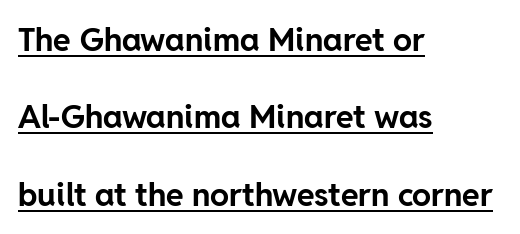
{"serif": "no", "italic": "no", "bold": "yes", "weight": "bold", "width": "normal", "stroke_contrast": "low", "x_height": "medium", "monospaced": "no", "underline": "yes", "align": "left", "line_spacing": "loose", "line_spacing_ratio": 2.42, "letter_spacing": "normal", "letter_spacing_em": 0.0, "glyph_px": 32}
